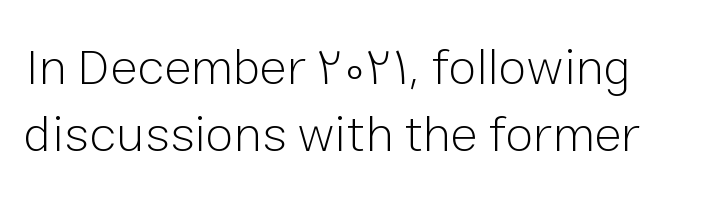
Q: Is the text bold? A: No.
Q: Is the text italic (slanted)? A: No, it is upright.
Q: Is the typeface a serif or a sans-serif typeface? A: Sans-serif.
Q: Is the text underlined? A: No.
Q: Is the spacing between letters normal or unusually wide? A: Normal.
Q: Is the spacing between lines tight, normal or loose? A: Normal.
Q: Width (condensed, normal, or wide)? A: Normal.
Q: Stroke contrast? A: Low.
Q: x-height? A: Medium.
Q: Monospaced? A: No.
